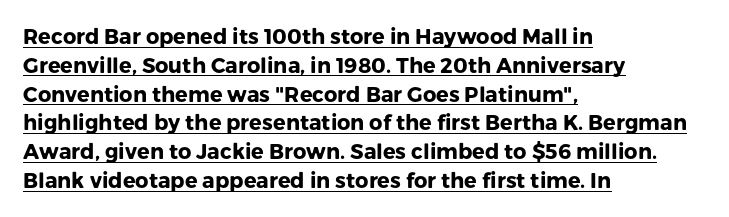
Q: Is the text bold? A: Yes.
Q: Is the text italic (slanted)? A: No, it is upright.
Q: Is the text underlined? A: Yes.
Q: How is the paragraph aligned? A: Left-aligned.
Q: Is the spacing between letters normal or unusually wide? A: Normal.
Q: Is the spacing between lines tight, normal or loose? A: Normal.
